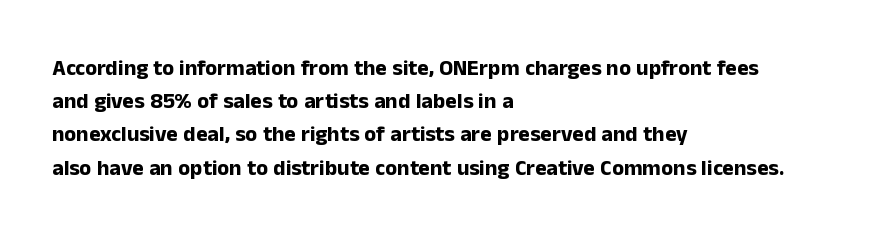
Leading matches the norm, producing a regular column. The area under the type is left untouched. Does extra space separate the letters? No, they use regular spacing. These lines were composed using upright roman letters.
